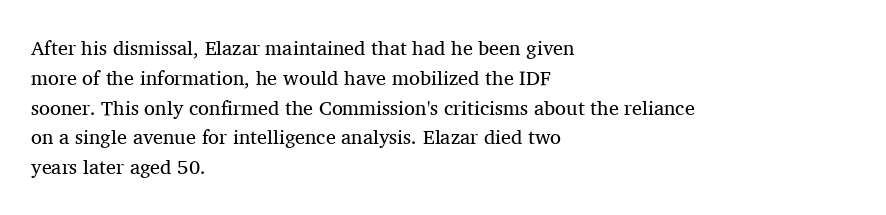
Rule under the text: the space is simply empty. Upright lettering throughout. This rendering leaves character spacing at its baseline value. If you drew a ruler down the left edge, every line would touch it. Is there much room between lines? A standard amount, neither cramped nor airy. This reads as an unemphasized weight, regular at the heaviest.
